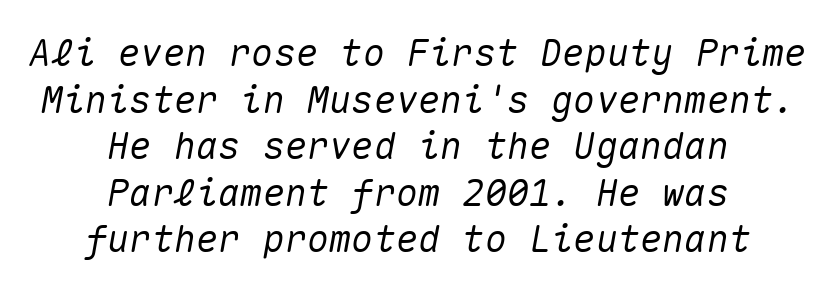
Rule under the text: the space is simply empty. Looking at the ascenders, they clearly lean. Each letter, wide or thin by design, is forced into the same width here. In terms of leading, this rendering sits right in the middle. The typesetter chose a symmetrical, centered arrangement here. The horizontal fit of the characters is conventional and even.
